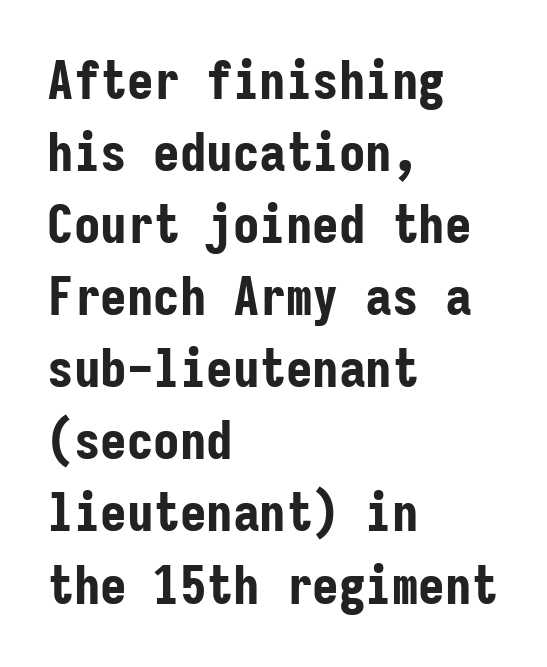
{"serif": "no", "italic": "no", "bold": "yes", "weight": "bold", "width": "condensed", "stroke_contrast": "low", "x_height": "medium", "monospaced": "yes", "underline": "no", "align": "left", "line_spacing": "normal", "line_spacing_ratio": 1.36, "letter_spacing": "normal", "letter_spacing_em": 0.0, "glyph_px": 53}
